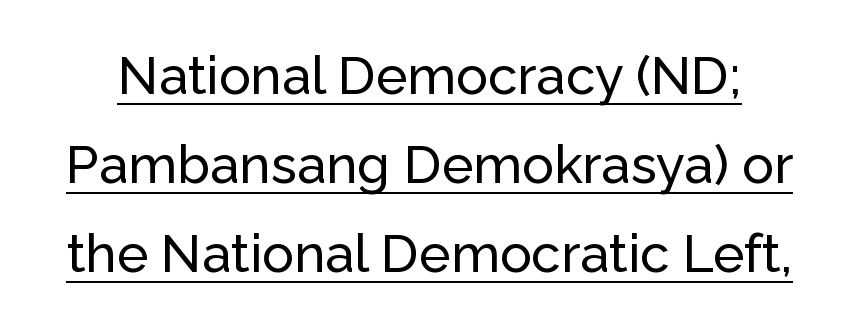
Characters remain perfectly vertical along every line. The block of text has a typical density, with ordinary space between rows. A typesetter would call this proportional, since set widths differ per character. No extra tracking has been applied to these lines. Are there feet on the stems? There aren't — it's a sans.
